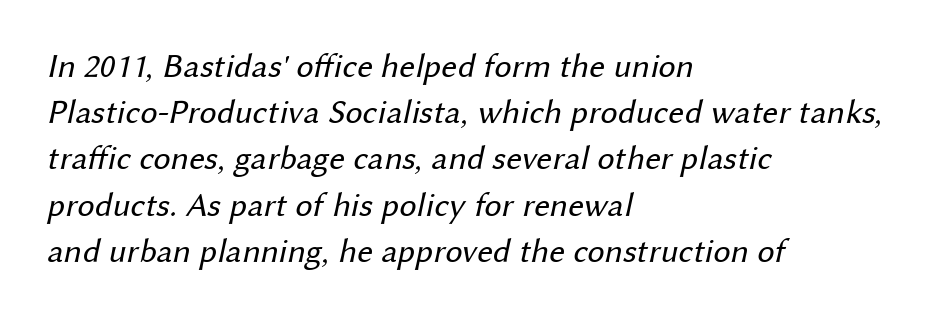
Line beginnings align vertically; line endings do not. If you measured baseline to baseline, you'd find a middling distance. This rendering employs a face without finishing strokes, i.e., a sans-serif. The passage shown is typed in a proportional face where columns would drift. This is not heavy type; no bold has been used. The type is set solid horizontally, with unmodified tracking.
